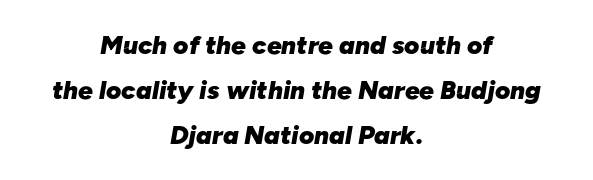
The image shows 26 px bold type, italic (leaning right); set centered, line spacing 1.73x, normal letter spacing, not underlined.
